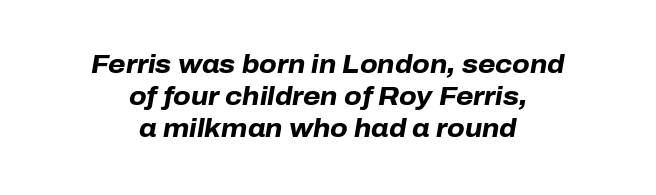
Looking at the ascenders, they clearly lean. Default kerning and tracking; the words read as compact shapes. Short and long lines alike share a common midpoint. Look at the stroke-to-counter ratio: heavy, a bold. Leading matches the norm, producing a regular column. A bare baseline throughout the passage.
